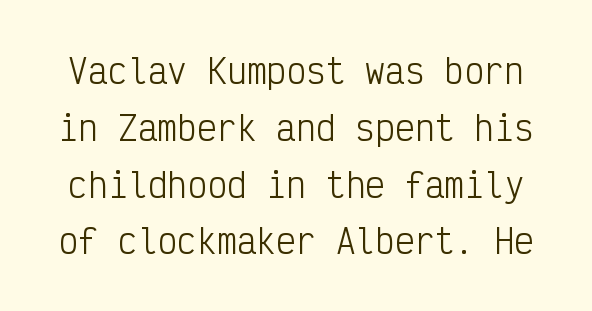
{"serif": "no", "italic": "no", "bold": "no", "weight": "light", "width": "condensed", "stroke_contrast": "low", "x_height": "medium", "monospaced": "yes", "underline": "no", "line_spacing_ratio": 1.72, "letter_spacing": "normal", "letter_spacing_em": 0.0, "glyph_px": 33}
